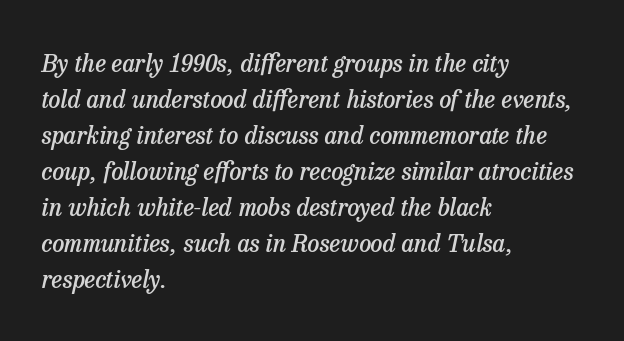
The image shows 24 px text type, italic (leaning right); set left-aligned, normal line spacing (1.5x), normal letter spacing, not underlined.
